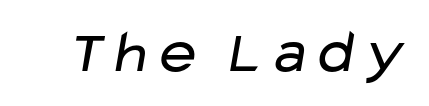
Unlike a traditional serif, this face leaves its strokes unadorned. The strip under each line holds only bare page. The face used here is rendered with its standard letterfit. Vertical stems look standard width or narrower in stroke.
